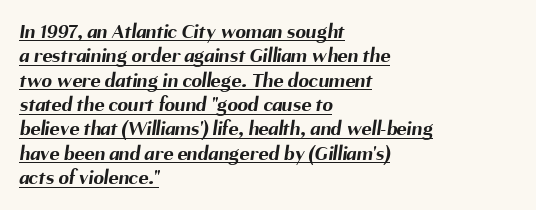
Beneath each row of characters lies a ruled line. These lines stack with their left ends in a neat column. No extra tracking has been applied to these lines. What weight is shown? A full bold with thick strokes.
